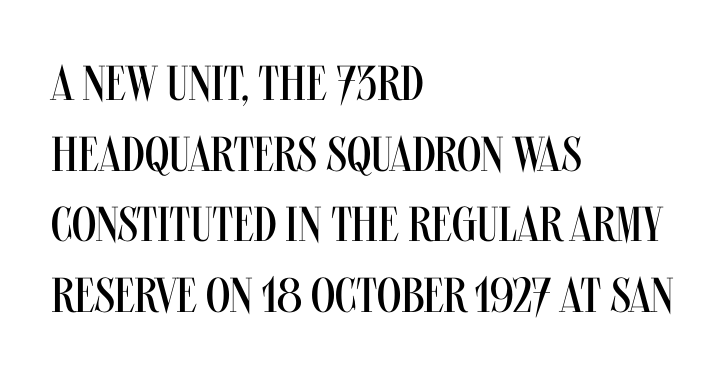
Q: Is the text bold? A: No.
Q: Is the text italic (slanted)? A: No, it is upright.
Q: Is the typeface a serif or a sans-serif typeface? A: Sans-serif.
Q: Is the text underlined? A: No.
Q: How is the paragraph aligned? A: Left-aligned.
Q: Is the spacing between letters normal or unusually wide? A: Normal.
Q: Is the spacing between lines tight, normal or loose? A: Normal.
Q: Width (condensed, normal, or wide)? A: Condensed.
Q: Stroke contrast? A: Medium.
Q: x-height? A: Large.
Q: Monospaced? A: No.
